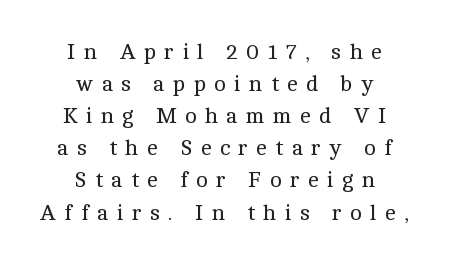
{"italic": "no", "bold": "no", "underline": "no", "align": "center", "line_spacing": "normal", "line_spacing_ratio": 1.46, "letter_spacing": "wide", "letter_spacing_em": 0.38, "glyph_px": 22}
